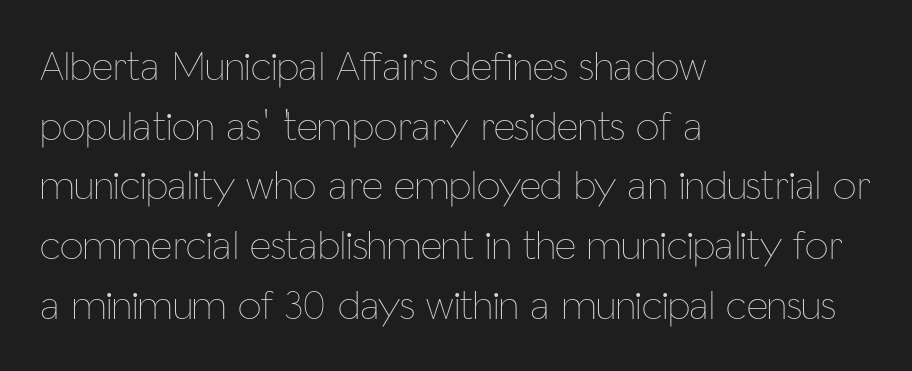
The glyphs are unaccompanied by any horizontal stroke below them. Looks like regular typesetting: each glyph gets only the width it needs. Quick note: not italic, upright. Glyph-to-glyph distance matches everyday printed text.
